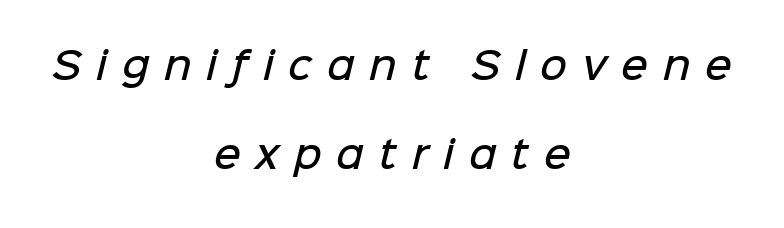
The image shows 37 px semibold sans-serif type; set centered, loose line spacing (2.41x), unusually wide letter spacing (+0.4 em), not underlined; low stroke contrast and a medium x-height.
